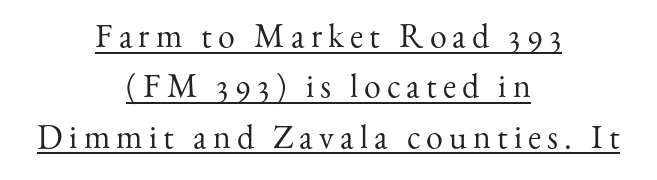
Q: Is the text bold? A: No.
Q: Is the text italic (slanted)? A: No, it is upright.
Q: Is the typeface a serif or a sans-serif typeface? A: Serif.
Q: Is the text underlined? A: Yes.
Q: How is the paragraph aligned? A: Centered.
Q: Is the spacing between lines tight, normal or loose? A: Normal.
Q: Width (condensed, normal, or wide)? A: Normal.
Q: Stroke contrast? A: Medium.
Q: x-height? A: Small.
Q: Monospaced? A: No.
